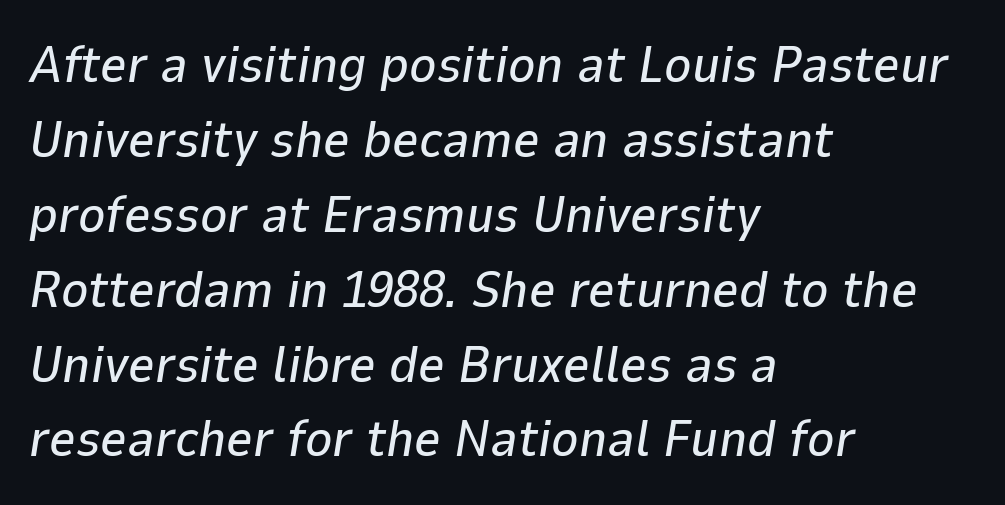
{"italic": "yes", "lean": "right", "slant_degrees": 9, "width": "normal", "stroke_contrast": "low", "x_height": "medium", "monospaced": "no", "underline": "no", "align": "left", "line_spacing": "normal", "line_spacing_ratio": 1.44, "letter_spacing": "normal", "letter_spacing_em": 0.0, "glyph_px": 52}
